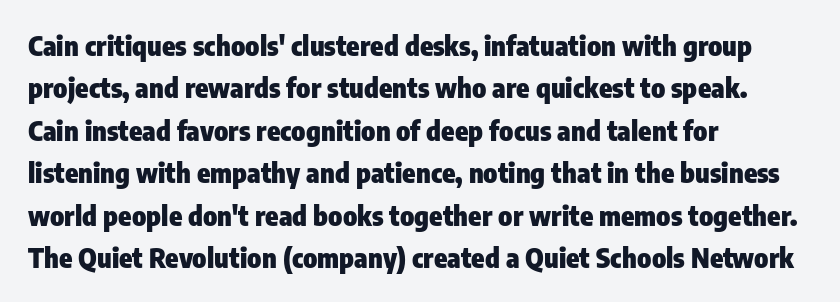
{"italic": "no", "bold": "yes", "underline": "no", "align": "left", "line_spacing": "normal", "line_spacing_ratio": 1.57, "letter_spacing": "normal", "letter_spacing_em": 0.0, "glyph_px": 27}
